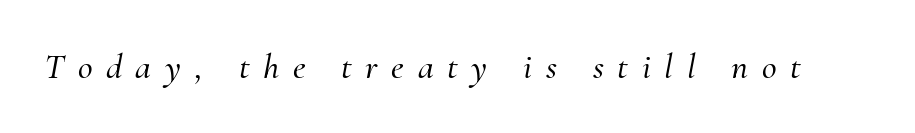
Descenders hang freely into open space. The letters carry serifs — small finishing strokes at the ends of their stems. Loose tracking; the words dissolve into strings of separated letters. Think of a printed novel: that variable character pitch is what you see here.
